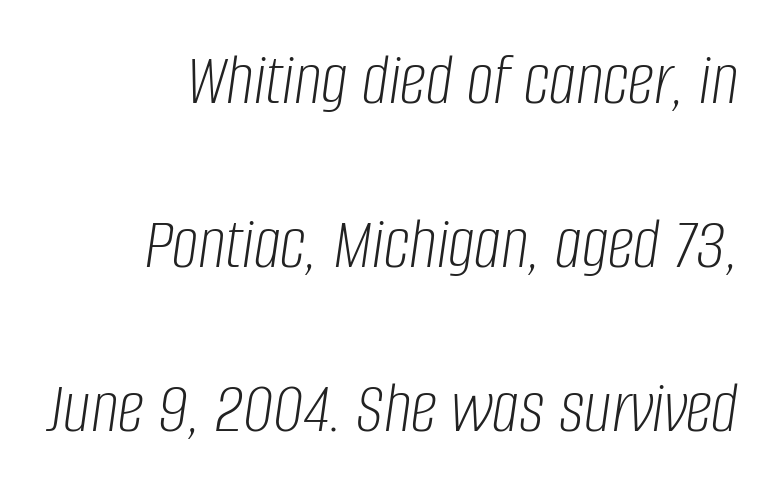
The image shows 75 px light, condensed type, italic (leaning right); set right-aligned, loose line spacing (2.19x), normal letter spacing, not underlined; low stroke contrast and a large x-height.
